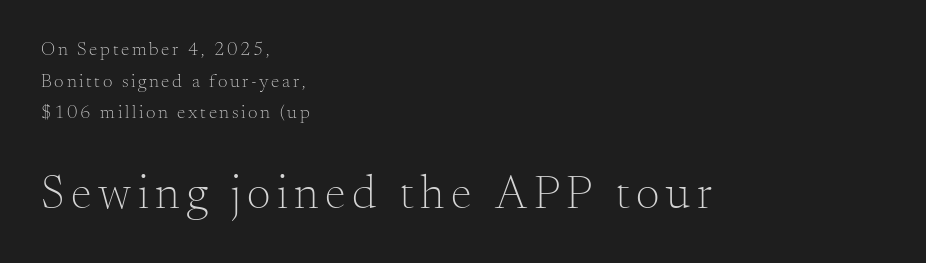
Q: Is the text bold? A: No.
Q: Is the text italic (slanted)? A: No, it is upright.
Q: Is the typeface a serif or a sans-serif typeface? A: Serif.
Q: Is the text underlined? A: No.
Q: How is the paragraph aligned? A: Left-aligned.
Q: Is the spacing between lines tight, normal or loose? A: Normal.
Q: Which block of text is set in a larger size, the first (top) or the second (bottom)? A: The second (bottom) one.
Q: Width (condensed, normal, or wide)? A: Normal.
Q: Stroke contrast? A: Medium.
Q: x-height? A: Small.
Q: Monospaced? A: No.
